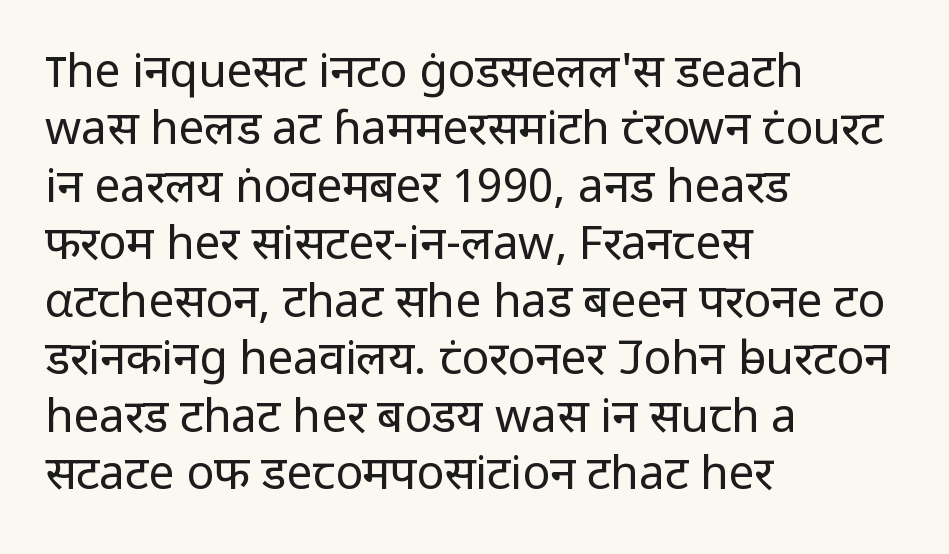
The image shows 46 px regular-weight sans-serif type, upright; set left-aligned, normal line spacing (1.25x), normal letter spacing, not underlined; low stroke contrast and a medium x-height.
